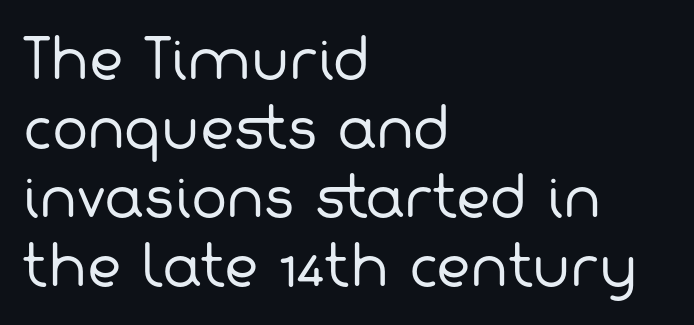
Students, observe: this is what conventionally led text looks like. Does the type have serifs? No, each stem ends abruptly. Heaviness? Minimal to ordinary, like unemphasized prose. The passage shown is not underscored anywhere. There is no visible air inserted between adjacent glyphs.
